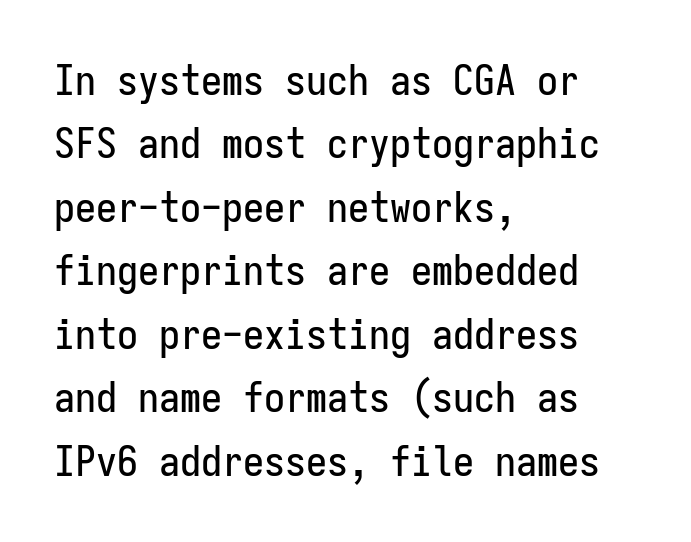
Regular leading. When letters stand straight like this, we call the style roman or upright. Typographically, this falls in the sans-serif category. These lines keep a tight, regular rhythm from letter to letter.
